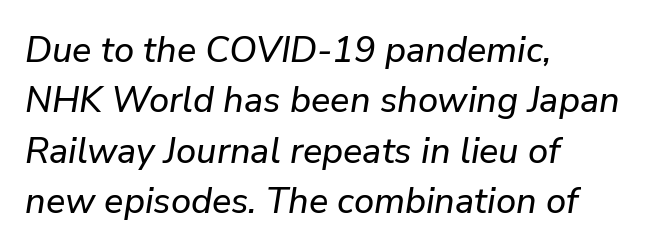
The image shows 36 px text type, italic (leaning right); set left-aligned, normal line spacing (1.4x), normal letter spacing, not underlined; low stroke contrast and a medium x-height.
